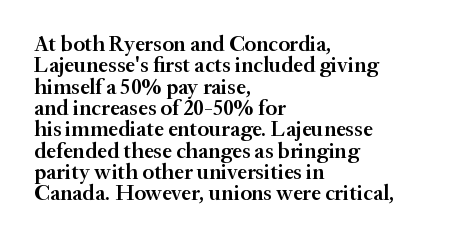
Q: Is the text bold? A: Semi-bold.
Q: Is the text italic (slanted)? A: No, it is upright.
Q: Is the text underlined? A: No.
Q: How is the paragraph aligned? A: Left-aligned.
Q: Is the spacing between letters normal or unusually wide? A: Normal.
Q: Is the spacing between lines tight, normal or loose? A: Tight.
